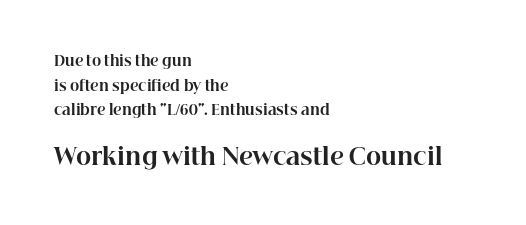
{"italic": "no", "bold": "yes", "underline": "no", "align": "left", "line_spacing_ratio": 1.76, "letter_spacing": "normal", "letter_spacing_em": 0.0, "larger_block": "second", "size_ratio": 1.64, "glyph_px": 23}
